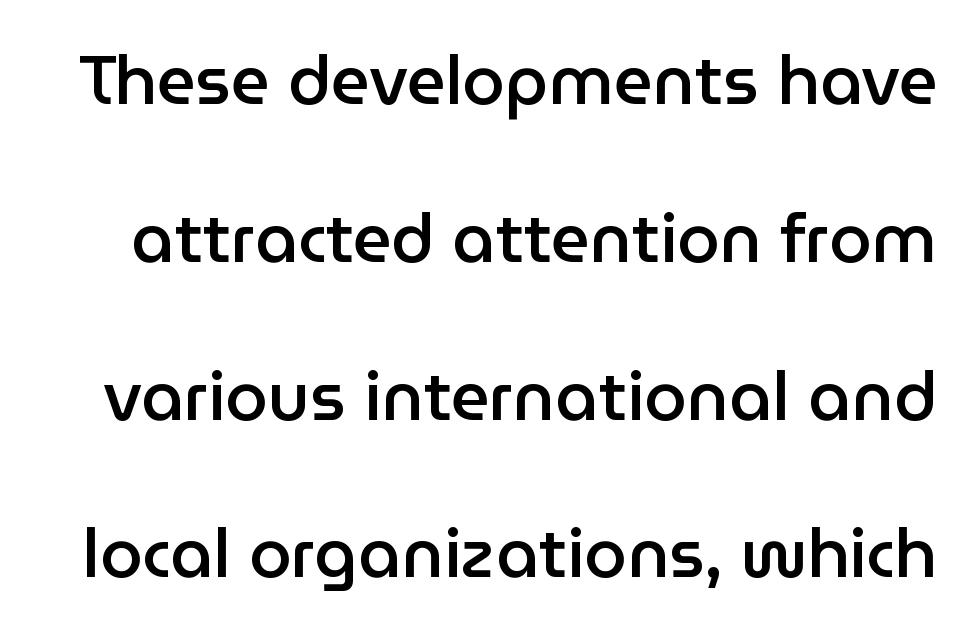
The baseline area is clear. Compared with typical paragraphs, the rows here are farther apart. A roman cut, with each character standing at attention. Check where the strokes stop: nothing finishes them off — pure sans.
